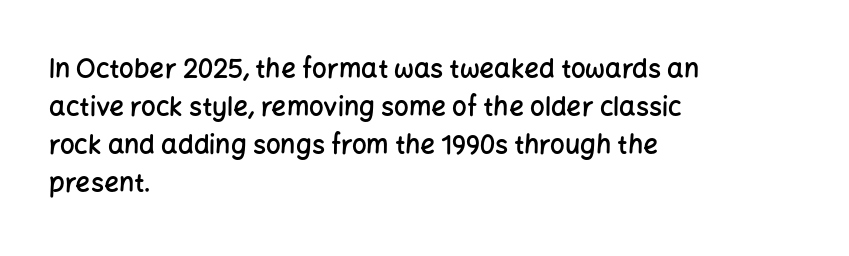
{"italic": "no", "bold": "semi", "underline": "no", "align": "left", "line_spacing": "normal", "line_spacing_ratio": 1.46, "letter_spacing": "normal", "letter_spacing_em": 0.0, "glyph_px": 26}
